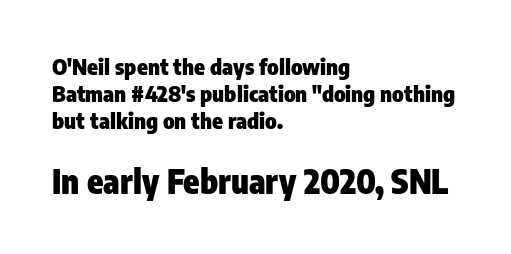
Q: Is the text bold? A: Yes.
Q: Is the text italic (slanted)? A: No, it is upright.
Q: Is the typeface a serif or a sans-serif typeface? A: Sans-serif.
Q: Is the text underlined? A: No.
Q: How is the paragraph aligned? A: Left-aligned.
Q: Is the spacing between letters normal or unusually wide? A: Normal.
Q: Which block of text is set in a larger size, the first (top) or the second (bottom)? A: The second (bottom) one.
Q: Width (condensed, normal, or wide)? A: Condensed.
Q: Stroke contrast? A: Low.
Q: x-height? A: Medium.
Q: Monospaced? A: No.
